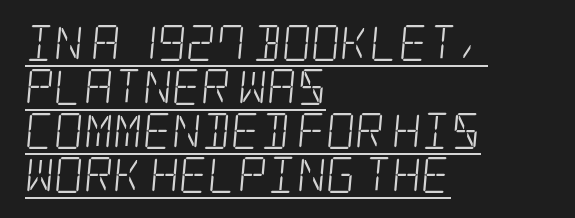
Q: Is the text bold? A: No.
Q: Is the typeface a serif or a sans-serif typeface? A: Serif.
Q: Is the text underlined? A: Yes.
Q: How is the paragraph aligned? A: Left-aligned.
Q: Is the spacing between letters normal or unusually wide? A: Normal.
Q: Width (condensed, normal, or wide)? A: Condensed.
Q: Stroke contrast? A: Low.
Q: x-height? A: Large.
